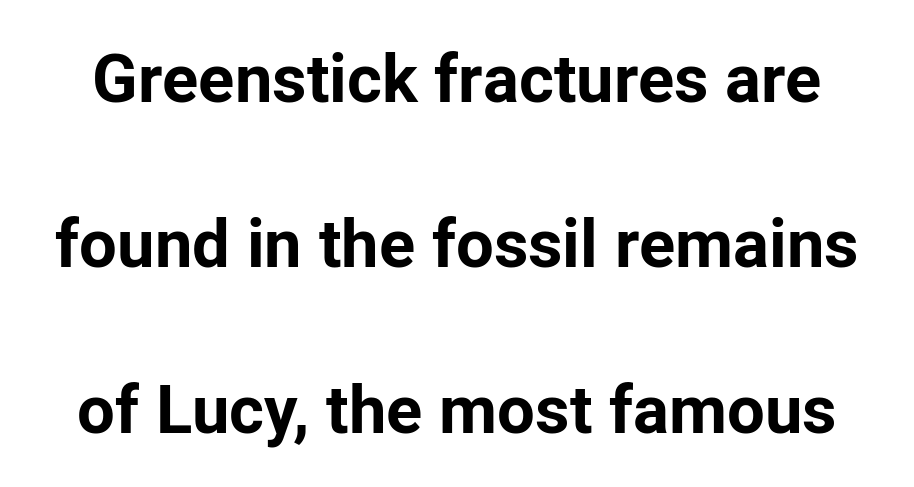
{"serif": "no", "italic": "no", "bold": "yes", "weight": "bold", "width": "normal", "stroke_contrast": "low", "x_height": "medium", "monospaced": "no", "underline": "no", "line_spacing": "loose", "line_spacing_ratio": 2.47, "letter_spacing": "normal", "letter_spacing_em": 0.0, "glyph_px": 67}
